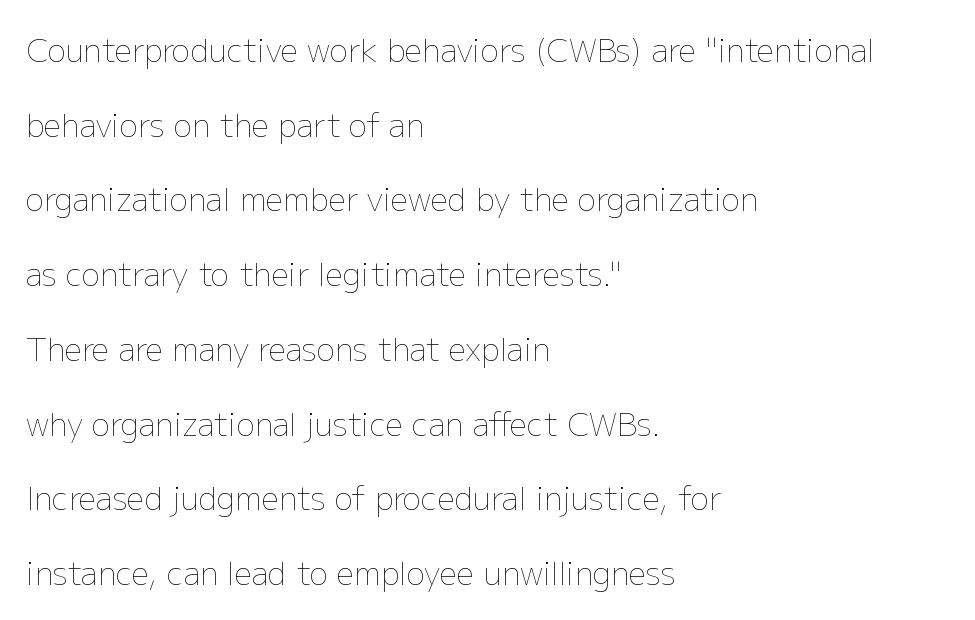
Q: Is the text bold? A: No.
Q: Is the text italic (slanted)? A: No, it is upright.
Q: Is the text underlined? A: No.
Q: How is the paragraph aligned? A: Left-aligned.
Q: Is the spacing between letters normal or unusually wide? A: Normal.
Q: Is the spacing between lines tight, normal or loose? A: Loose.
Q: Width (condensed, normal, or wide)? A: Normal.
Q: Stroke contrast? A: Low.
Q: x-height? A: Medium.
Q: Monospaced? A: No.
